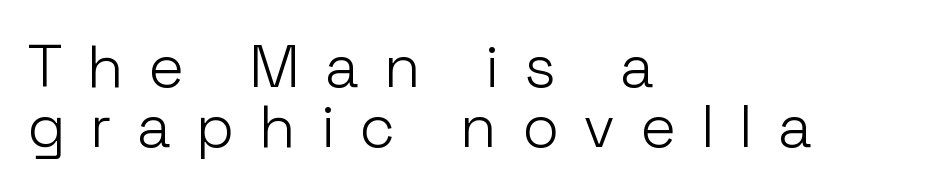
These lines were composed using upright roman letters. How would I describe the line gaps? Narrow and economical. The face used here is proportionally spaced, like ordinary book or web type. Observe the absence of serifs on each vertical stroke in this sample. Words float on clear page, feet unadorned.
